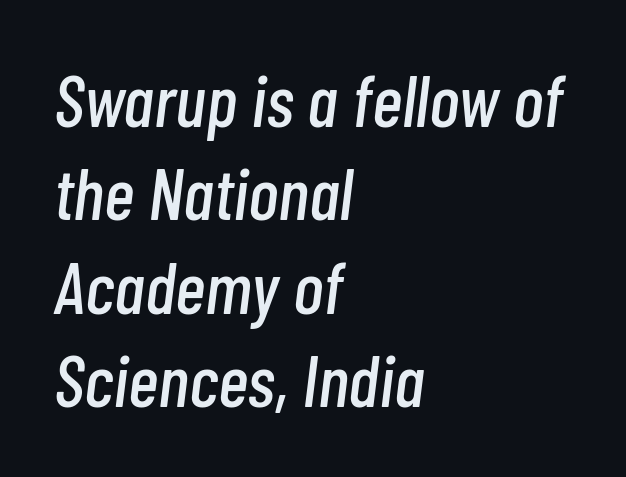
Q: Is the text italic (slanted)? A: Yes, it leans right by about 7 degrees.
Q: Is the text underlined? A: No.
Q: How is the paragraph aligned? A: Left-aligned.
Q: Is the spacing between letters normal or unusually wide? A: Normal.
Q: Is the spacing between lines tight, normal or loose? A: Normal.
Q: Width (condensed, normal, or wide)? A: Condensed.
Q: Stroke contrast? A: Low.
Q: x-height? A: Medium.
Q: Monospaced? A: No.
